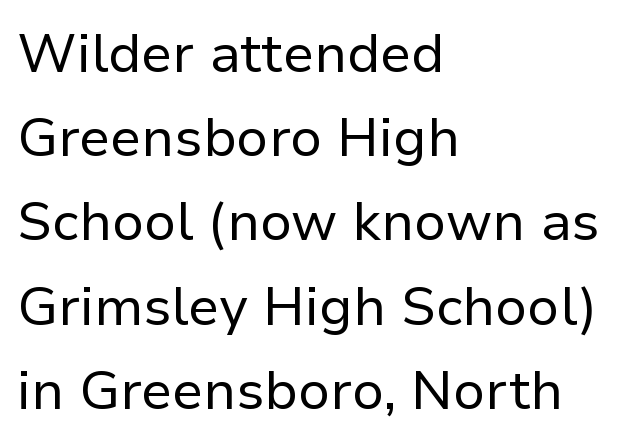
{"serif": "no", "italic": "no", "bold": "no", "weight": "regular", "width": "normal", "stroke_contrast": "low", "x_height": "medium", "monospaced": "no", "underline": "no", "align": "left", "line_spacing": "normal", "line_spacing_ratio": 1.56, "letter_spacing": "normal", "letter_spacing_em": 0.0, "glyph_px": 54}
